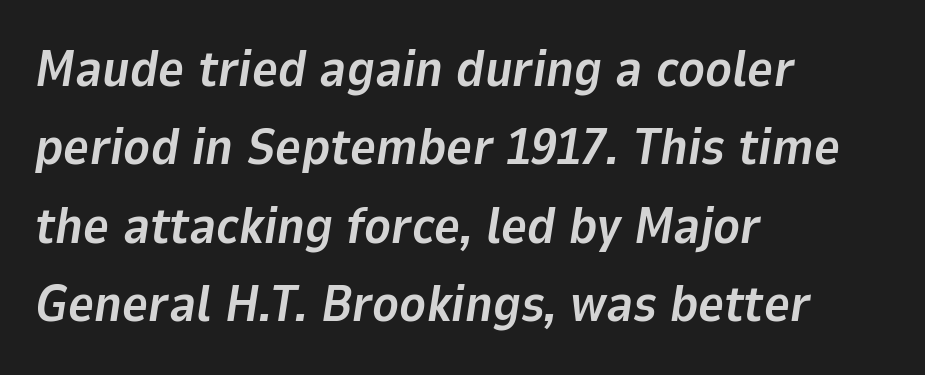
The image shows 50 px bold type, italic (leaning right); set left-aligned, normal line spacing (1.57x), normal letter spacing, not underlined; low stroke contrast and a medium x-height.
